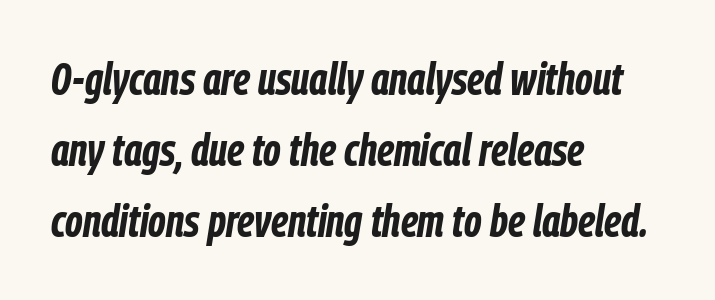
Q: Is the text bold? A: Yes.
Q: Is the text italic (slanted)? A: Yes, it leans right by about 9 degrees.
Q: Is the text underlined? A: No.
Q: How is the paragraph aligned? A: Left-aligned.
Q: Is the spacing between letters normal or unusually wide? A: Normal.
Q: Is the spacing between lines tight, normal or loose? A: Normal.
Q: Width (condensed, normal, or wide)? A: Condensed.
Q: Stroke contrast? A: Low.
Q: x-height? A: Medium.
Q: Monospaced? A: No.
